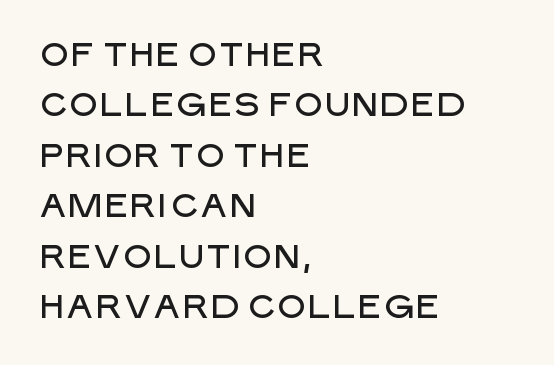
The image shows 33 px sans-serif type, upright; set left-aligned, normal line spacing (1.53x), normal letter spacing, not underlined; low stroke contrast and a large x-height.
